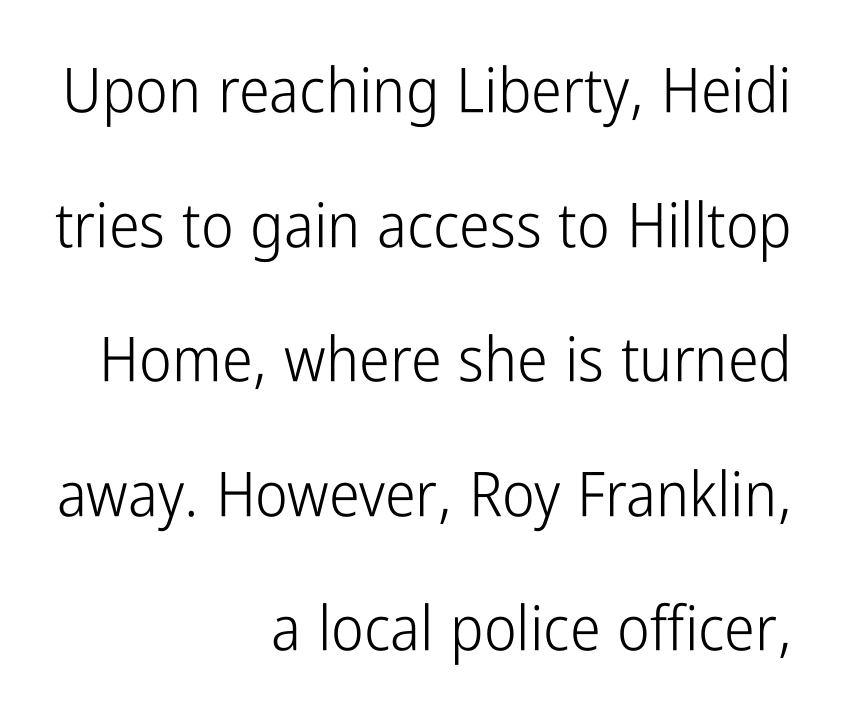
{"serif": "no", "italic": "no", "bold": "no", "weight": "light", "width": "condensed", "stroke_contrast": "low", "x_height": "medium", "monospaced": "no", "underline": "no", "align": "right", "line_spacing": "loose", "line_spacing_ratio": 2.17, "letter_spacing": "normal", "letter_spacing_em": 0.0, "glyph_px": 62}
